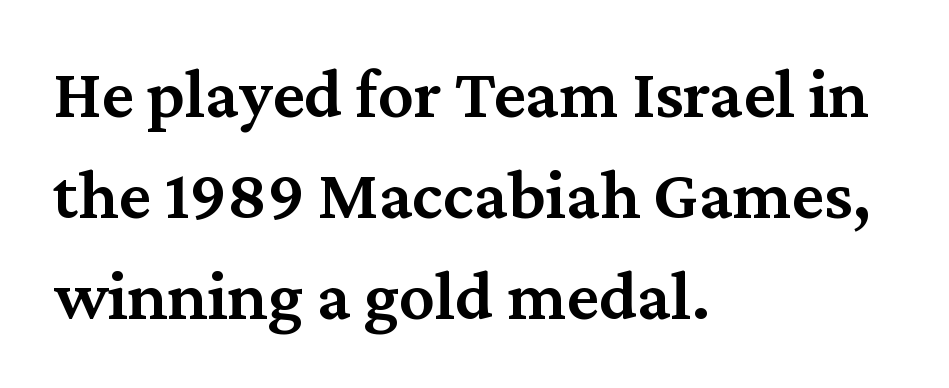
Q: Is the text bold? A: Semi-bold.
Q: Is the text italic (slanted)? A: No, it is upright.
Q: Is the typeface a serif or a sans-serif typeface? A: Serif.
Q: Is the text underlined? A: No.
Q: How is the paragraph aligned? A: Left-aligned.
Q: Is the spacing between letters normal or unusually wide? A: Normal.
Q: Is the spacing between lines tight, normal or loose? A: Normal.
Q: Width (condensed, normal, or wide)? A: Normal.
Q: Stroke contrast? A: Medium.
Q: x-height? A: Medium.
Q: Monospaced? A: No.
